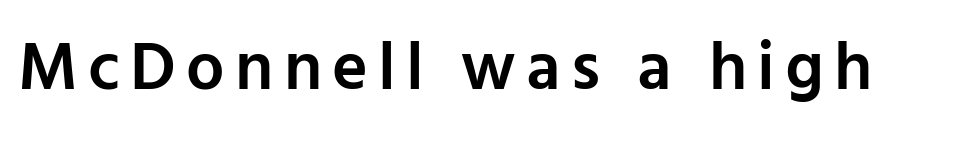
The image shows 68 px semibold sans-serif type, upright; set not underlined; low stroke contrast and a medium x-height.
